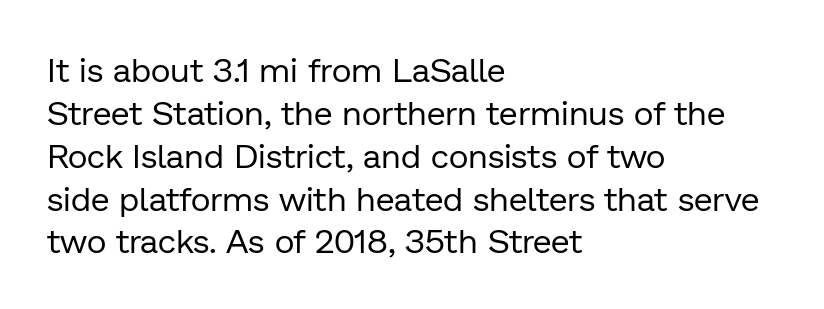
Q: Is the text bold? A: No.
Q: Is the text italic (slanted)? A: No, it is upright.
Q: Is the typeface a serif or a sans-serif typeface? A: Sans-serif.
Q: Is the text underlined? A: No.
Q: How is the paragraph aligned? A: Left-aligned.
Q: Is the spacing between letters normal or unusually wide? A: Normal.
Q: Is the spacing between lines tight, normal or loose? A: Normal.
Q: Width (condensed, normal, or wide)? A: Normal.
Q: Stroke contrast? A: Low.
Q: x-height? A: Medium.
Q: Monospaced? A: No.
